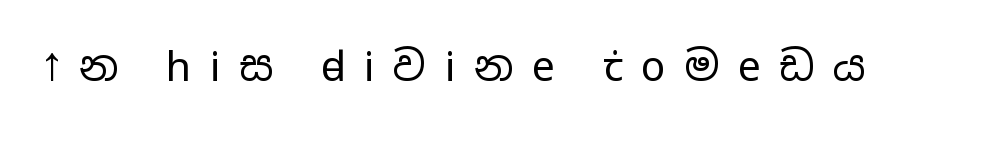
The image shows 41 px regular-weight, wide sans-serif type, upright; set unusually wide letter spacing (+0.45 em), not underlined; low stroke contrast and a medium x-height.
